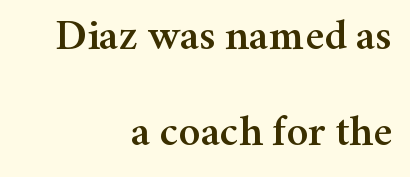
These lines are rendered in a variable-pitch font. These lines are set flush right with a ragged left edge. Has an underline been added? It has not. Between one letter and the next there's only the usual sliver of space. The typeface chosen for these lines features serifs. Airy leading.
